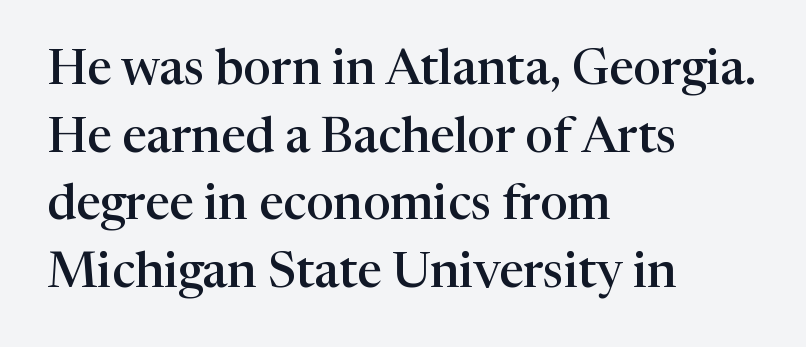
The string is rendered with underlining switched off. Character widths vary here, with narrow letters taking less room than wide ones. How are the letters spaced? Ordinarily, with no added tracking. A normal amount of white space separates one row of letters from the next. Unlike a clean sans, this face finishes its strokes with serifs. Teacher's note: observe the even left margin — that is flush-left alignment.
